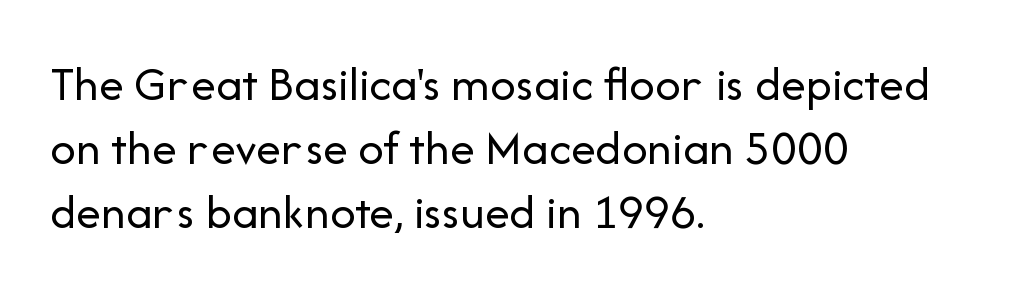
In terms of posture, this sample is upright. The foot of each line stays bare and open. The rows are spaced the way most documents space them. Serif or sans? Sans — the stroke terminals are bare.
